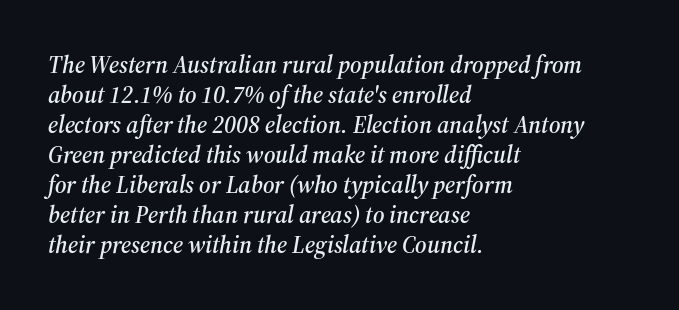
Caption: standard tracking, unaltered. Compared with typical paragraphs, the rows here are spaced about the same. The area under the type is left untouched. The whole block is typeset with a tilt. A classic flush-left, rag-right setting is used for this passage.
